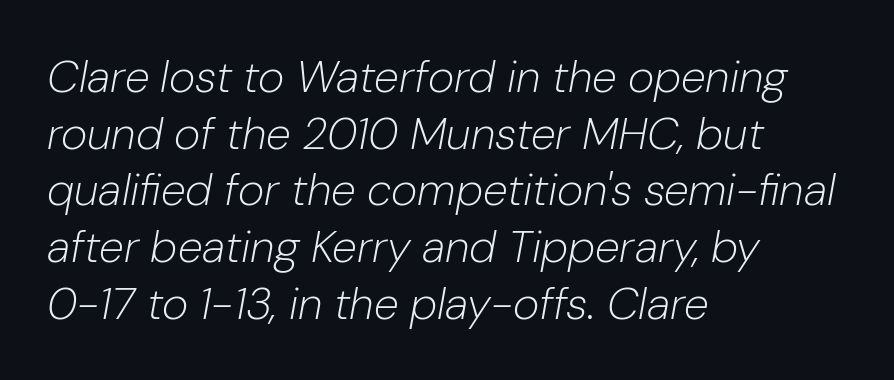
{"italic": "yes", "lean": "right", "slant_degrees": 10, "bold": "no", "weight": "light", "width": "normal", "stroke_contrast": "low", "x_height": "medium", "monospaced": "no", "underline": "no", "align": "left", "line_spacing": "normal", "line_spacing_ratio": 1.26, "letter_spacing": "normal", "letter_spacing_em": 0.0, "glyph_px": 45}
